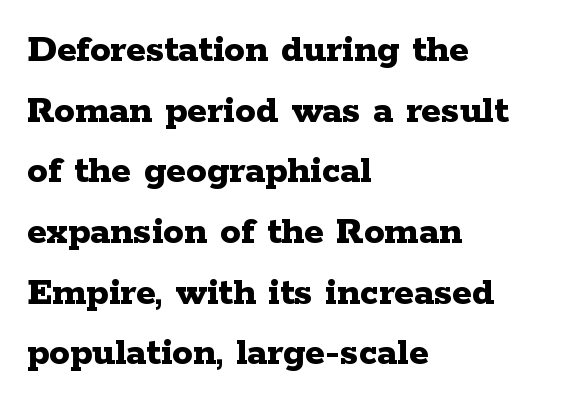
{"serif": "yes", "italic": "no", "bold": "yes", "weight": "bold", "width": "wide", "stroke_contrast": "low", "x_height": "medium", "monospaced": "no", "underline": "no", "align": "left", "line_spacing": "normal", "line_spacing_ratio": 1.48, "letter_spacing": "normal", "letter_spacing_em": 0.0, "glyph_px": 41}
